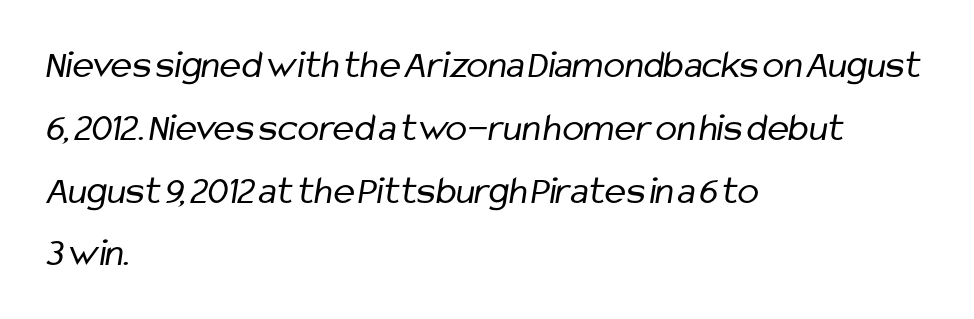
Short note: letters normally spaced. The weight would be labelled regular, book, light, or lighter still. Think of a printed novel: that variable character pitch is what you see here. Classification — sans serif. Successive baselines arrive at the customary interval. The space directly below the letters is spotless.
